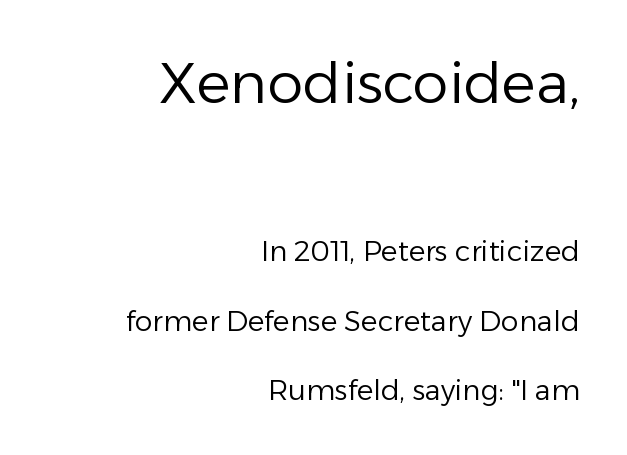
Q: Is the text bold? A: No.
Q: Is the text italic (slanted)? A: No, it is upright.
Q: Is the typeface a serif or a sans-serif typeface? A: Sans-serif.
Q: Is the text underlined? A: No.
Q: How is the paragraph aligned? A: Right-aligned.
Q: Is the spacing between letters normal or unusually wide? A: Normal.
Q: Is the spacing between lines tight, normal or loose? A: Loose.
Q: Which block of text is set in a larger size, the first (top) or the second (bottom)? A: The first (top) one.
Q: Width (condensed, normal, or wide)? A: Normal.
Q: Stroke contrast? A: Low.
Q: x-height? A: Medium.
Q: Monospaced? A: No.
